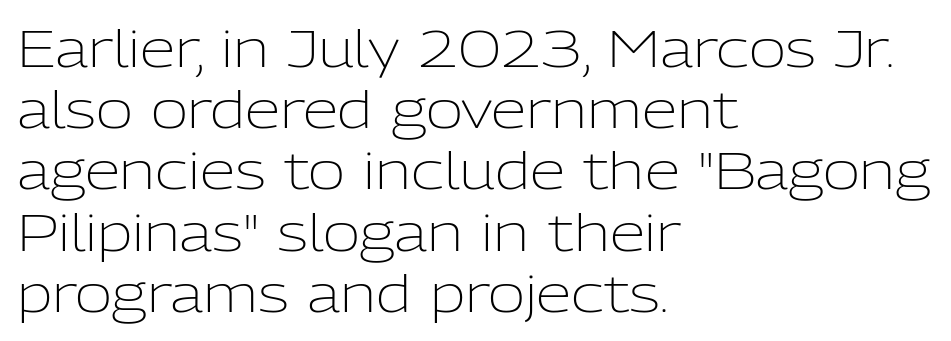
The face used here is proportionally spaced, like ordinary book or web type. You could call the tracking neutral — neither tight nor loose. This rendering uses left alignment, leaving the right contour irregular. Rule under the text: the space is simply empty. The font family rendered here belongs to the sans-serif group. Weight class: somewhere from thin through regular.
